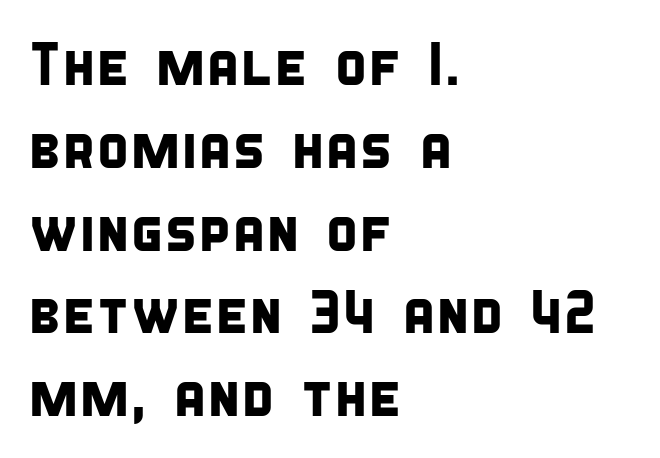
{"serif": "no", "width": "condensed", "stroke_contrast": "low", "x_height": "large", "monospaced": "no", "underline": "no", "align": "left", "line_spacing": "normal", "line_spacing_ratio": 1.38, "letter_spacing": "normal", "letter_spacing_em": 0.0, "glyph_px": 60}
